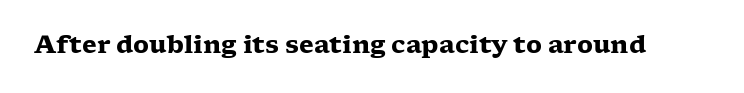
The image shows 24 px bold type, upright; set normal letter spacing, not underlined.
